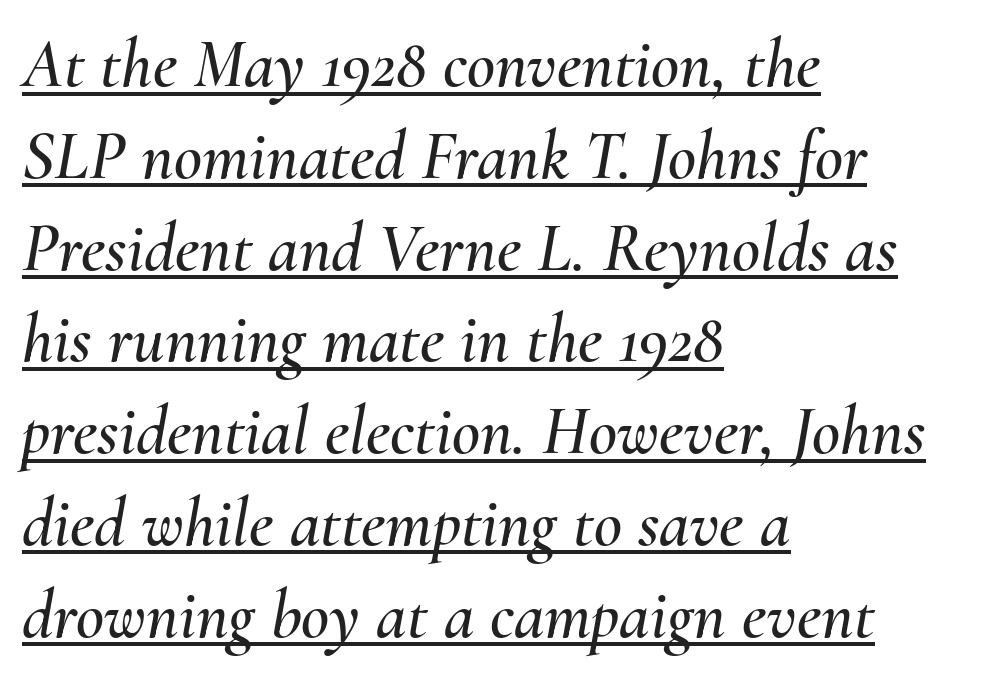
Q: Is the text italic (slanted)? A: Yes, it leans right by about 10 degrees.
Q: Is the text underlined? A: Yes.
Q: How is the paragraph aligned? A: Left-aligned.
Q: Is the spacing between letters normal or unusually wide? A: Normal.
Q: Is the spacing between lines tight, normal or loose? A: Normal.
Q: Width (condensed, normal, or wide)? A: Normal.
Q: Stroke contrast? A: Medium.
Q: x-height? A: Small.
Q: Monospaced? A: No.
